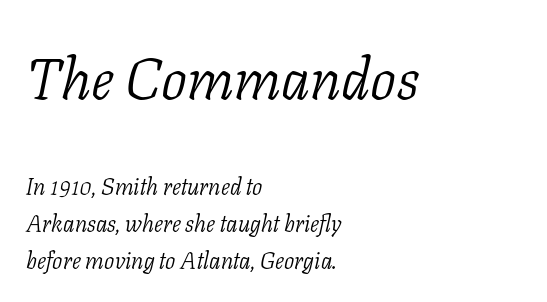
{"serif": "yes", "italic": "yes", "lean": "right", "slant_degrees": 11, "bold": "no", "weight": "light", "width": "normal", "stroke_contrast": "low", "x_height": "medium", "monospaced": "no", "underline": "no", "align": "left", "line_spacing": "normal", "line_spacing_ratio": 1.61, "letter_spacing": "normal", "letter_spacing_em": 0.0, "larger_block": "first", "size_ratio": 2.52, "glyph_px": 58}
